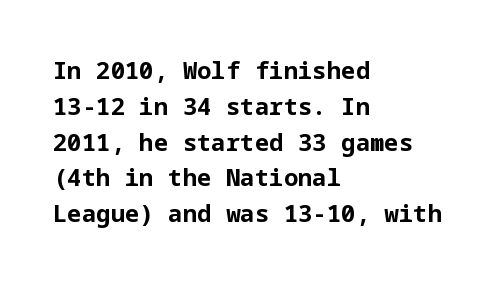
Q: Is the text bold? A: Yes.
Q: Is the text italic (slanted)? A: No, it is upright.
Q: Is the text underlined? A: No.
Q: How is the paragraph aligned? A: Left-aligned.
Q: Is the spacing between letters normal or unusually wide? A: Normal.
Q: Is the spacing between lines tight, normal or loose? A: Normal.
